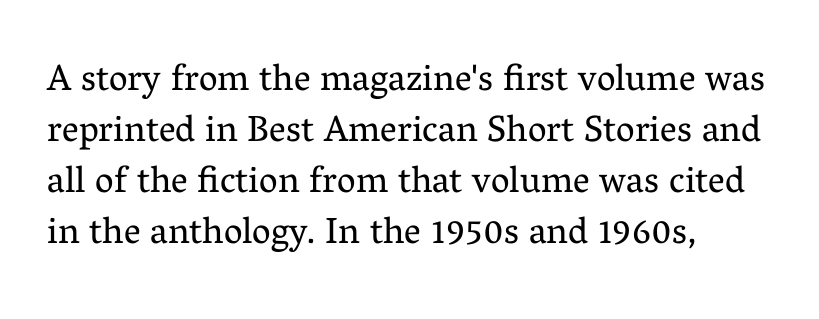
Q: Is the text bold? A: No.
Q: Is the text italic (slanted)? A: No, it is upright.
Q: Is the typeface a serif or a sans-serif typeface? A: Serif.
Q: Is the text underlined? A: No.
Q: How is the paragraph aligned? A: Left-aligned.
Q: Is the spacing between letters normal or unusually wide? A: Normal.
Q: Is the spacing between lines tight, normal or loose? A: Normal.
Q: Width (condensed, normal, or wide)? A: Normal.
Q: Stroke contrast? A: Medium.
Q: x-height? A: Medium.
Q: Monospaced? A: No.
